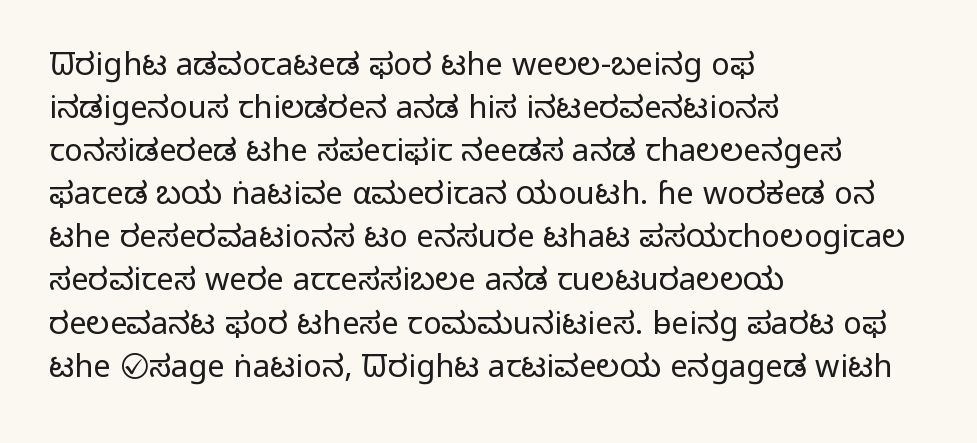
{"serif": "no", "italic": "no", "bold": "no", "weight": "light", "width": "normal", "stroke_contrast": "low", "x_height": "medium", "monospaced": "no", "underline": "no", "align": "left", "line_spacing": "normal", "line_spacing_ratio": 1.39, "letter_spacing": "normal", "letter_spacing_em": 0.0, "glyph_px": 31}
